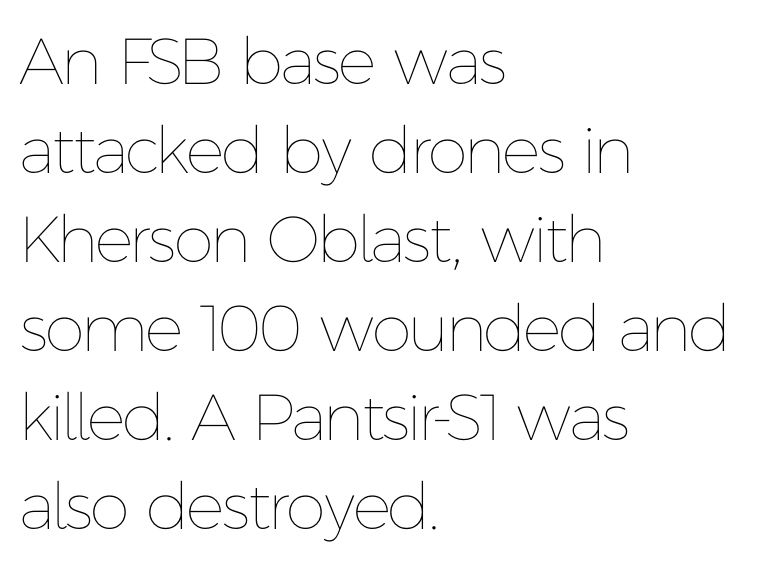
The image shows 65 px thin type, upright; set left-aligned, normal line spacing (1.37x), normal letter spacing, not underlined; low stroke contrast and a medium x-height.
